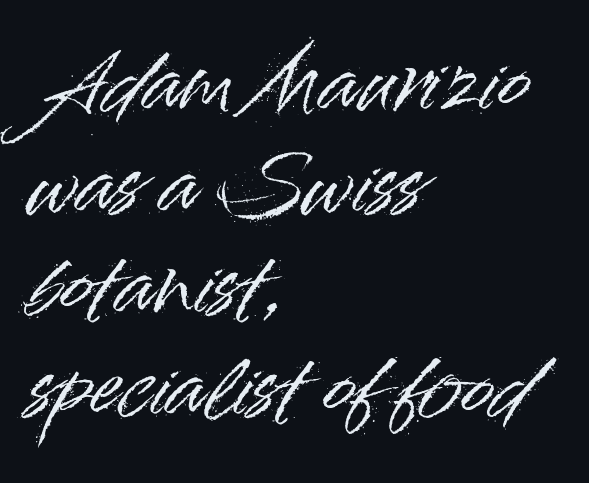
This is sans-serif lettering, the kind often seen on screens and signage. The designer left line spacing at the default. These lines are rendered in a variable-pitch font. Spacing between characters is what you'd get straight out of the box. Compared with a centered layout, this one pins lines to the left instead.
